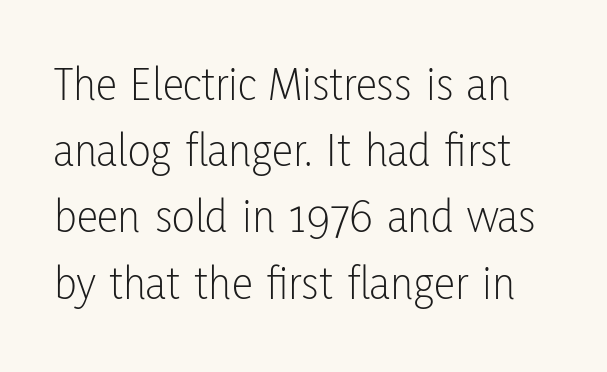
Proportional: the letters do not fall into vertical columns. Line spacing here is normal. Posture: vertical. The font family rendered here belongs to the sans-serif group.
